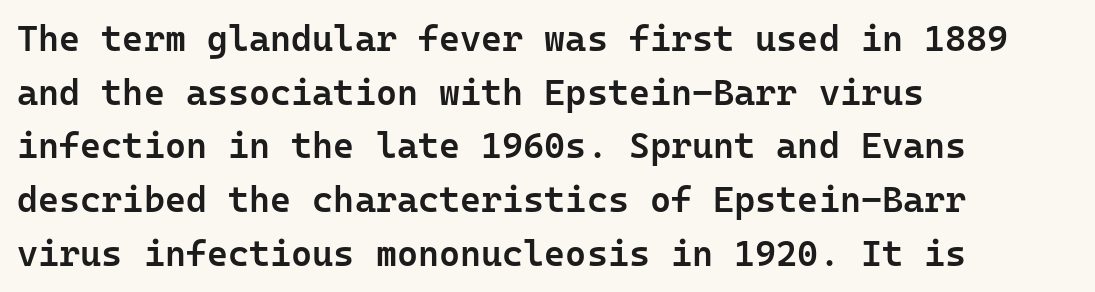
Q: Is the text bold? A: Semi-bold.
Q: Is the text italic (slanted)? A: No, it is upright.
Q: Is the typeface a serif or a sans-serif typeface? A: Sans-serif.
Q: Is the text underlined? A: No.
Q: How is the paragraph aligned? A: Left-aligned.
Q: Is the spacing between letters normal or unusually wide? A: Normal.
Q: Is the spacing between lines tight, normal or loose? A: Normal.
Q: Width (condensed, normal, or wide)? A: Normal.
Q: Stroke contrast? A: Low.
Q: x-height? A: Medium.
Q: Monospaced? A: Yes.
